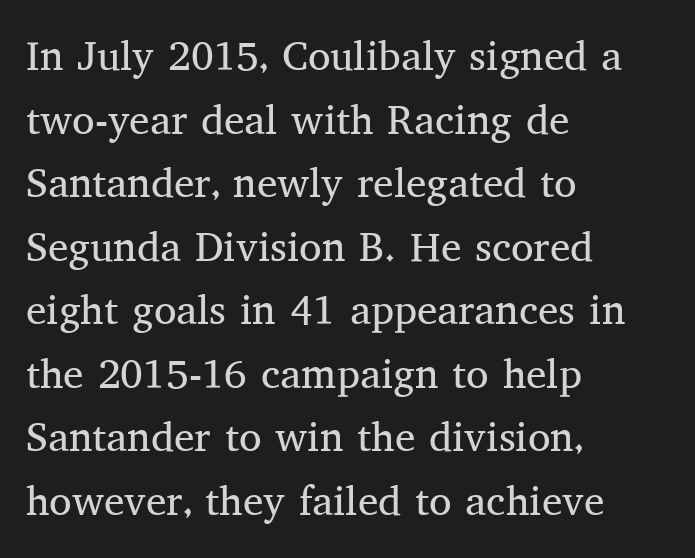
Character widths vary here, with narrow letters taking less room than wide ones. Observe the serifs anchoring each vertical stroke in this sample. A typesetter would call this leading conventional body-copy spacing. Typeset ragged right — the left edge is the straight one.
